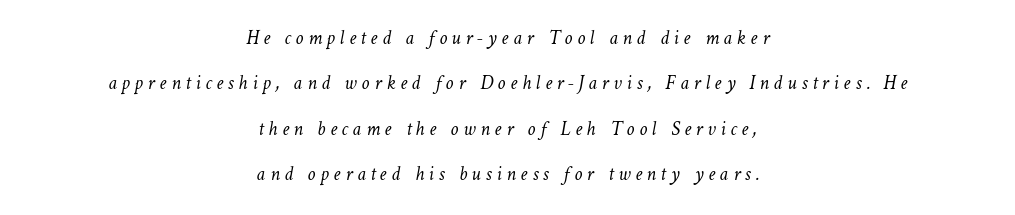
{"bold": "no", "underline": "no", "align": "center", "line_spacing": "loose", "line_spacing_ratio": 2.27, "letter_spacing": "wide", "letter_spacing_em": 0.23, "glyph_px": 20}
